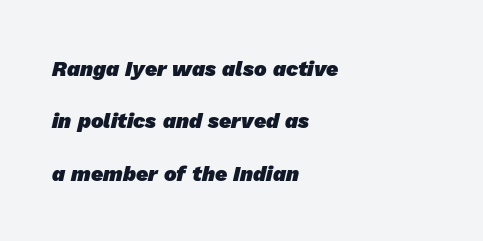
{"bold": "yes", "underline": "no", "align": "left", "line_spacing": "loose", "line_spacing_ratio": 2.49, "letter_spacing": "normal", "letter_spacing_em": 0.0, "glyph_px": 21}
